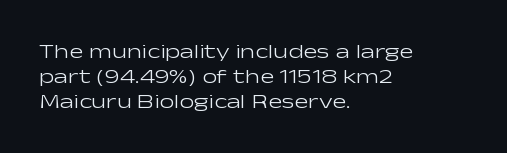
The image shows 21 px text type, upright; set left-aligned, line spacing 1.2x, normal letter spacing, not underlined.
